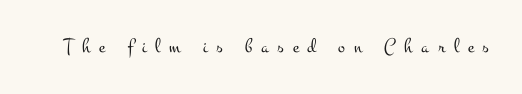
Q: Is the text bold? A: No.
Q: Is the text italic (slanted)? A: Yes.
Q: Is the text underlined? A: No.
Q: Is the spacing between letters normal or unusually wide? A: Unusually wide.
